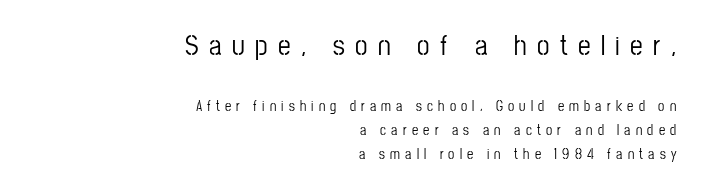
The gap between lines stays unmarked. Here the designer chose a conventional face with non-uniform glyph widths. Short note: letters widely spaced. Are there feet on the stems? There aren't — it's a sans.
